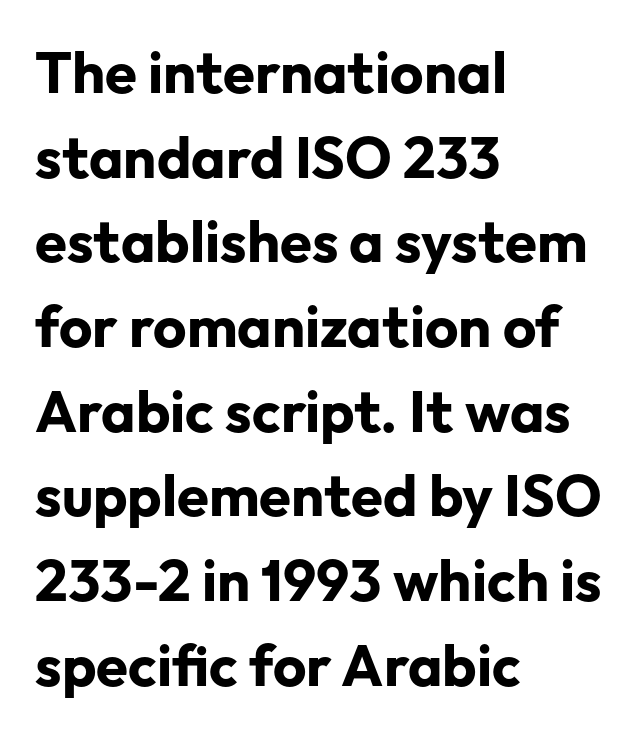
Q: Is the text bold? A: Yes.
Q: Is the text italic (slanted)? A: No, it is upright.
Q: Is the typeface a serif or a sans-serif typeface? A: Sans-serif.
Q: Is the text underlined? A: No.
Q: How is the paragraph aligned? A: Left-aligned.
Q: Is the spacing between letters normal or unusually wide? A: Normal.
Q: Is the spacing between lines tight, normal or loose? A: Normal.
Q: Width (condensed, normal, or wide)? A: Normal.
Q: Stroke contrast? A: Low.
Q: x-height? A: Medium.
Q: Monospaced? A: No.
